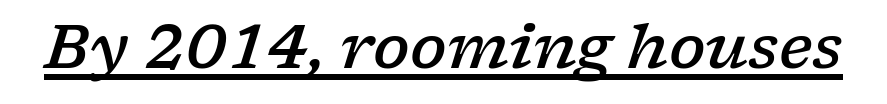
The image shows 61 px semibold, wide serif type, italic (leaning right); set normal letter spacing, underlined; low stroke contrast and a medium x-height.
